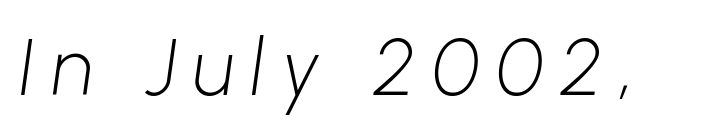
The image shows 79 px light sans-serif type; set unusually wide letter spacing (+0.22 em), not underlined; low stroke contrast and a medium x-height.
